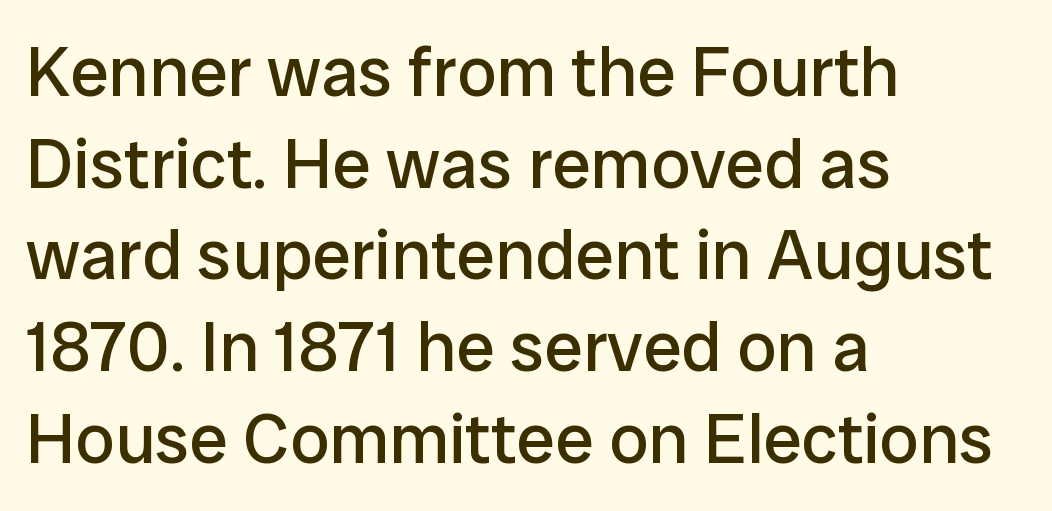
The image shows 70 px regular-weight sans-serif type, upright; set left-aligned, normal line spacing (1.31x), normal letter spacing, not underlined; low stroke contrast and a medium x-height.
